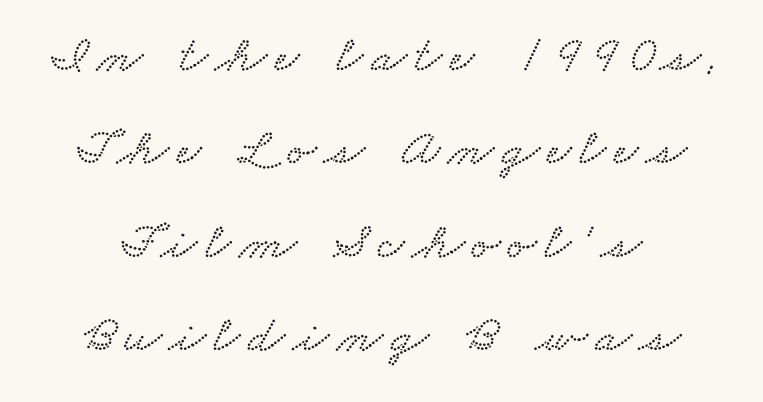
The image shows 53 px wide type; set line spacing 1.76x, not underlined; low stroke contrast and a small x-height.
